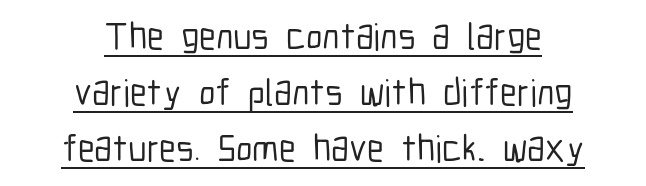
Note: no serifs on the glyphs. The rendered words wear a rule along their underside. Both edges are ragged and mirror each other, which tells us the setting is centered. Nothing unusual about the tracking: characters are spaced as the font intends.
